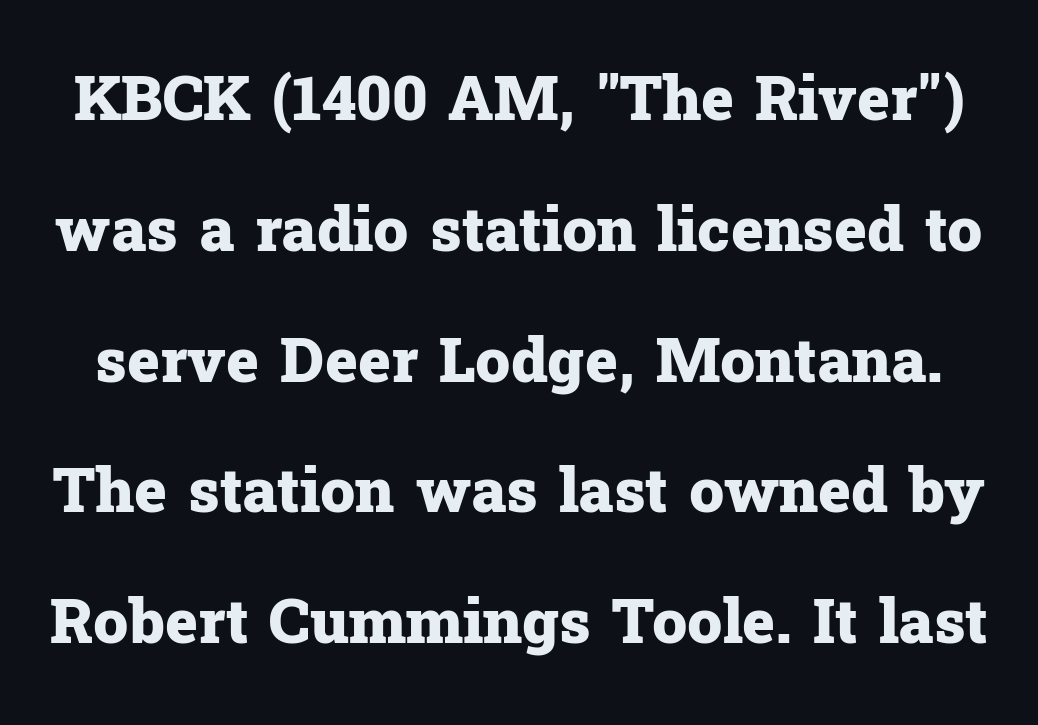
Q: Is the text bold? A: Yes.
Q: Is the text italic (slanted)? A: No, it is upright.
Q: Is the typeface a serif or a sans-serif typeface? A: Serif.
Q: Is the text underlined? A: No.
Q: Is the spacing between letters normal or unusually wide? A: Normal.
Q: Is the spacing between lines tight, normal or loose? A: Loose.
Q: Width (condensed, normal, or wide)? A: Normal.
Q: Stroke contrast? A: Low.
Q: x-height? A: Medium.
Q: Monospaced? A: No.
